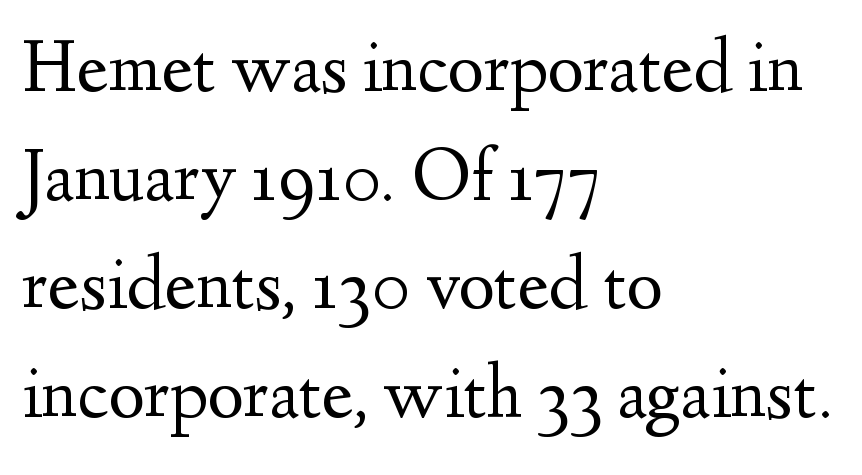
{"serif": "yes", "italic": "no", "bold": "no", "weight": "regular", "width": "normal", "stroke_contrast": "medium", "x_height": "small", "monospaced": "no", "underline": "no", "align": "left", "line_spacing": "normal", "line_spacing_ratio": 1.41, "letter_spacing": "normal", "letter_spacing_em": 0.0, "glyph_px": 77}
